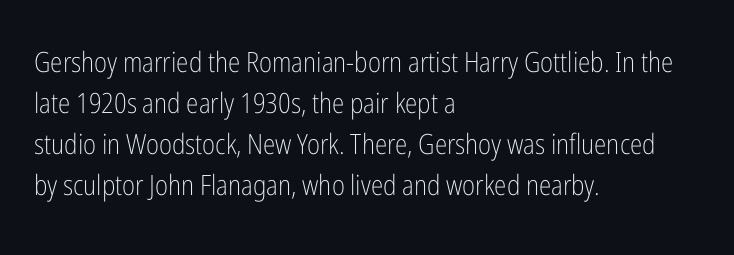
Tracking here is standard; glyphs follow each other at the usual distance. The foot of each line stays bare and open. The typesetter chose a ragged-right arrangement here. This sample keeps an unexceptional amount of space between lines. These glyphs show unthickened strokes, regular width or finer. This rendering employs a face without finishing strokes, i.e., a sans-serif.
